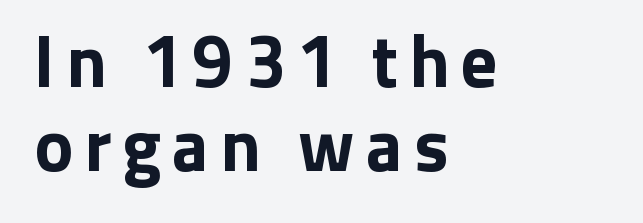
What kind of face is this? One without serifs — a sans. The leading is snug, giving the passage a crowded texture. A student would call this left alignment; a typographer would say flush left, rag right. You can tell it's not italic because the verticals are truly vertical.
